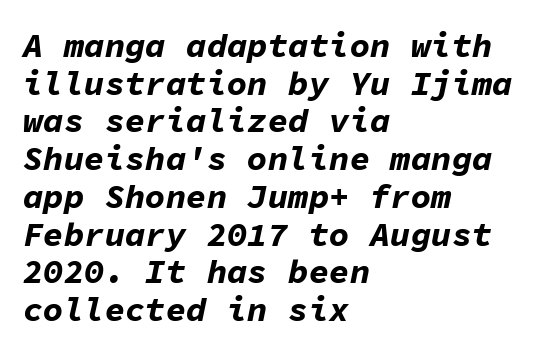
The image shows 34 px bold type, italic (leaning right), monospaced; set left-aligned, tight line spacing (1.11x), normal letter spacing, not underlined; low stroke contrast and a medium x-height.
